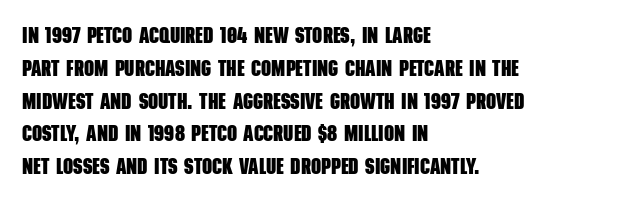
Q: Is the text bold? A: Yes.
Q: Is the text underlined? A: No.
Q: How is the paragraph aligned? A: Left-aligned.
Q: Is the spacing between letters normal or unusually wide? A: Normal.
Q: Is the spacing between lines tight, normal or loose? A: Normal.
